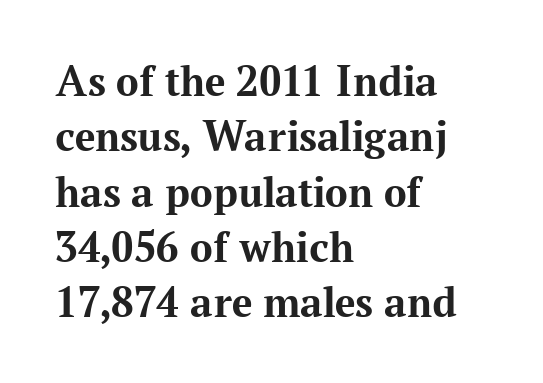
{"serif": "yes", "italic": "no", "bold": "yes", "weight": "bold", "width": "normal", "stroke_contrast": "medium", "x_height": "medium", "monospaced": "no", "underline": "no", "align": "left", "line_spacing_ratio": 1.23, "letter_spacing": "normal", "letter_spacing_em": 0.0, "glyph_px": 45}
